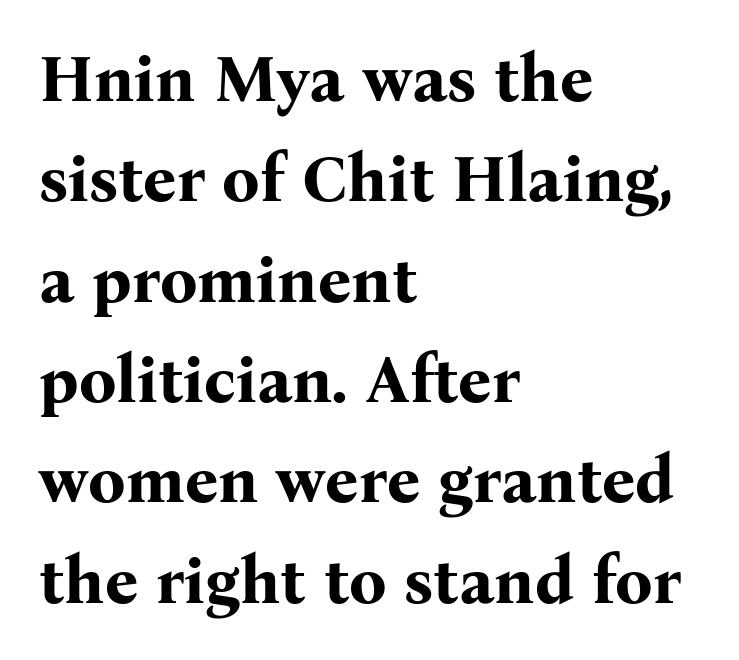
Q: Is the text bold? A: Yes.
Q: Is the text italic (slanted)? A: No, it is upright.
Q: Is the typeface a serif or a sans-serif typeface? A: Serif.
Q: Is the text underlined? A: No.
Q: How is the paragraph aligned? A: Left-aligned.
Q: Is the spacing between letters normal or unusually wide? A: Normal.
Q: Is the spacing between lines tight, normal or loose? A: Normal.
Q: Width (condensed, normal, or wide)? A: Normal.
Q: Stroke contrast? A: Medium.
Q: x-height? A: Medium.
Q: Monospaced? A: No.
